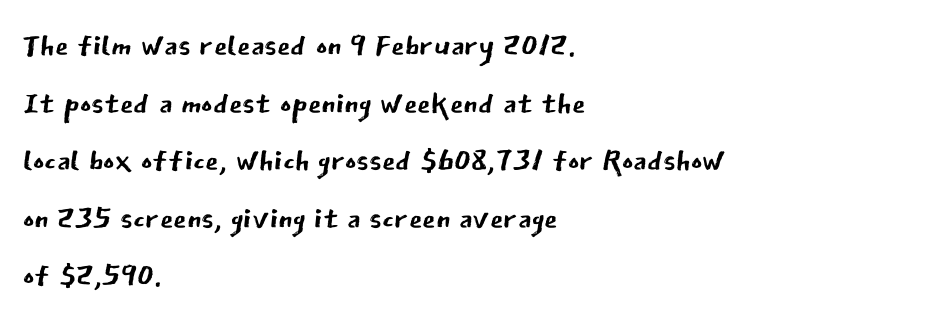
The image shows 43 px regular-weight sans-serif type, upright; set left-aligned, normal line spacing (1.34x), normal letter spacing, not underlined; low stroke contrast and a medium x-height.
